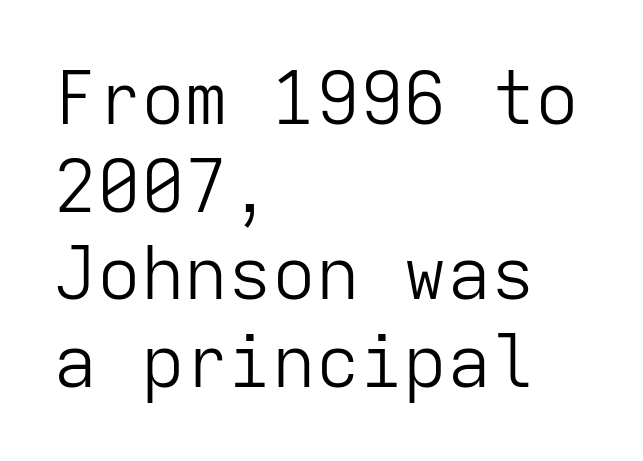
{"serif": "no", "italic": "no", "bold": "no", "weight": "light", "width": "normal", "stroke_contrast": "low", "x_height": "medium", "monospaced": "yes", "underline": "no", "align": "left", "line_spacing_ratio": 1.2, "letter_spacing": "normal", "letter_spacing_em": 0.0, "glyph_px": 73}
